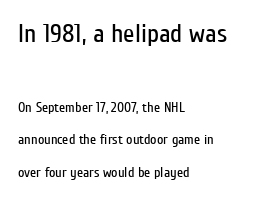
The image shows 26 px text type, upright; set left-aligned, loose line spacing (2.31x), normal letter spacing, not underlined; the first (top) block is 1.86x larger.
